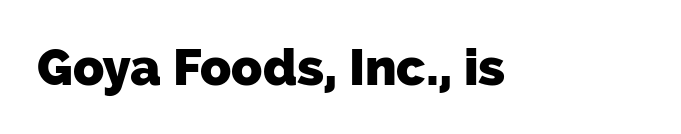
{"serif": "no", "bold": "yes", "weight": "heavy", "width": "normal", "stroke_contrast": "low", "x_height": "medium", "monospaced": "no", "underline": "no", "letter_spacing": "normal", "letter_spacing_em": 0.0, "glyph_px": 51}
